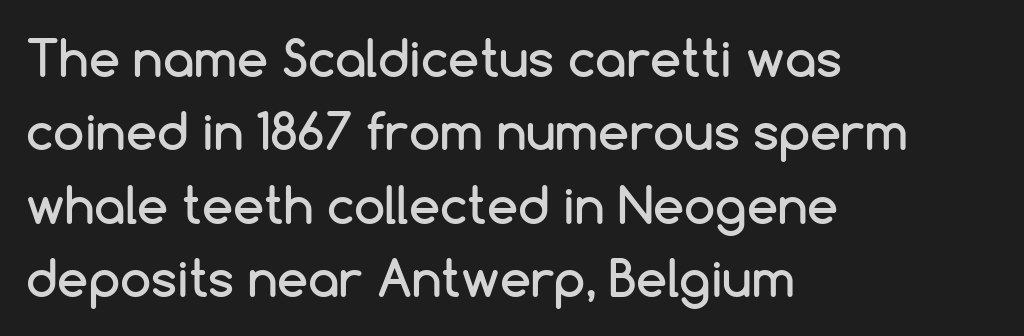
Spacing verdict: proportional, widths tailored to each character. Short note: letters normally spaced. Every row of glyphs begins at an identical x-position on the left. To sum up the face: it is a sans, with no serifs.
